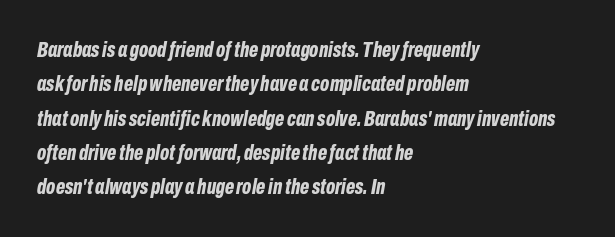
The image shows 22 px bold type, italic (leaning right); set left-aligned, normal line spacing (1.56x), normal letter spacing, not underlined.
